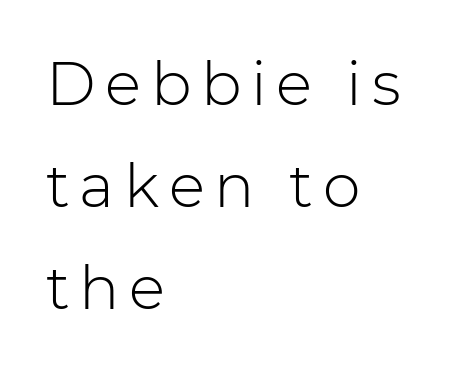
Serif or sans? Sans — the stroke terminals are bare. Unbolded letterforms with no extra heft. The passage shown is typed in a proportional face where columns would drift. Quick note: not italic, upright. Bare-footed words on every line.
